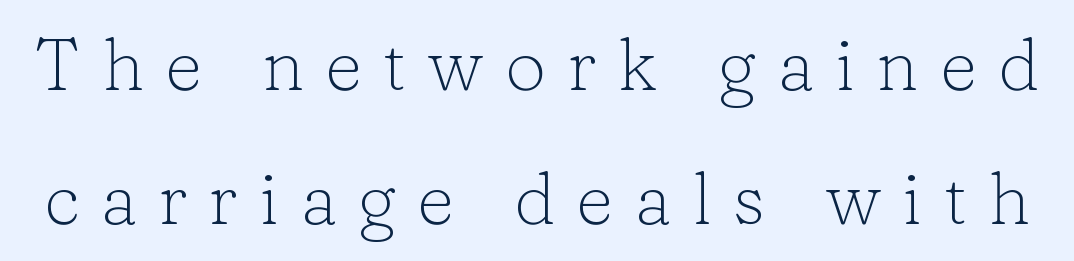
Q: Is the text bold? A: No.
Q: Is the text italic (slanted)? A: No, it is upright.
Q: Is the typeface a serif or a sans-serif typeface? A: Serif.
Q: Is the text underlined? A: No.
Q: Is the spacing between letters normal or unusually wide? A: Unusually wide.
Q: Width (condensed, normal, or wide)? A: Normal.
Q: Stroke contrast? A: Low.
Q: x-height? A: Medium.
Q: Monospaced? A: No.
